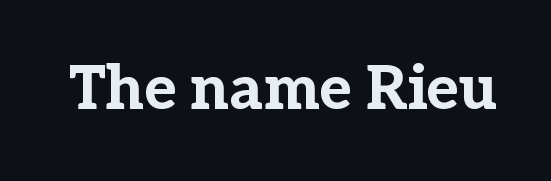
{"serif": "yes", "italic": "no", "bold": "yes", "weight": "bold", "width": "normal", "stroke_contrast": "low", "x_height": "medium", "monospaced": "no", "underline": "no", "letter_spacing": "normal", "letter_spacing_em": 0.0, "glyph_px": 60}
